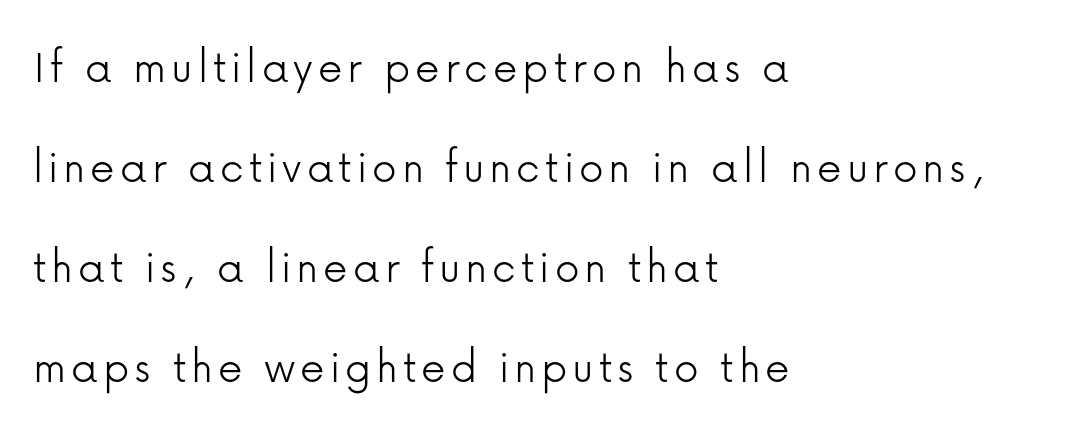
Q: Is the text bold? A: No.
Q: Is the text italic (slanted)? A: No, it is upright.
Q: Is the typeface a serif or a sans-serif typeface? A: Sans-serif.
Q: Is the text underlined? A: No.
Q: How is the paragraph aligned? A: Left-aligned.
Q: Is the spacing between lines tight, normal or loose? A: Loose.
Q: Width (condensed, normal, or wide)? A: Normal.
Q: Stroke contrast? A: Low.
Q: x-height? A: Medium.
Q: Monospaced? A: No.
